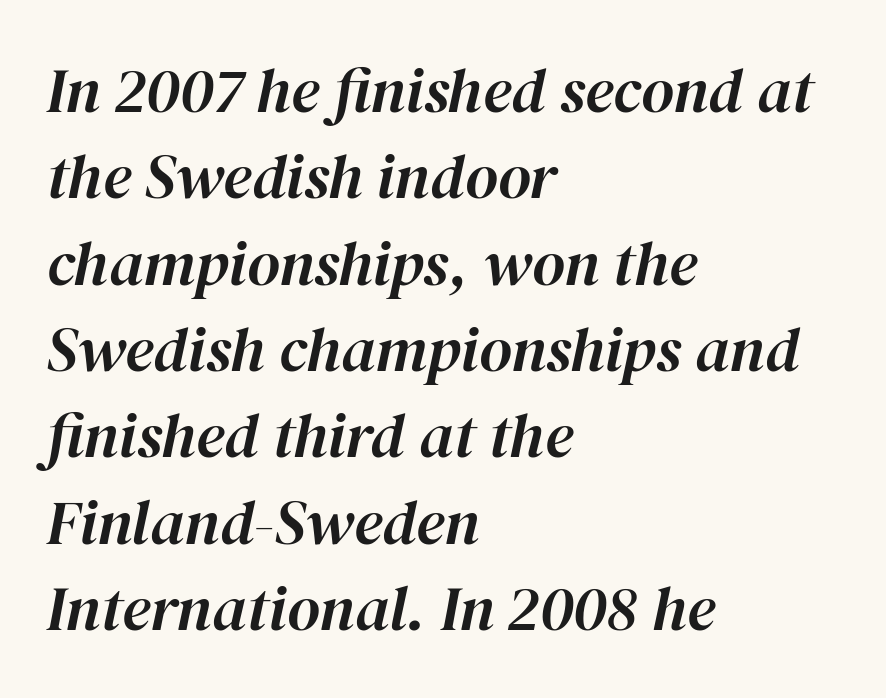
Q: Is the text italic (slanted)? A: Yes, it leans right by about 12 degrees.
Q: Is the text underlined? A: No.
Q: How is the paragraph aligned? A: Left-aligned.
Q: Is the spacing between letters normal or unusually wide? A: Normal.
Q: Is the spacing between lines tight, normal or loose? A: Normal.
Q: Width (condensed, normal, or wide)? A: Normal.
Q: Stroke contrast? A: High.
Q: x-height? A: Medium.
Q: Monospaced? A: No.
